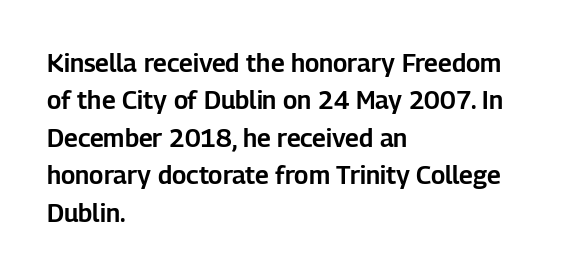
The rendering anchors every line to the left-hand side. The vertical gap from one line to the next is medium. The letterforms sit shoulder to shoulder at normal distance. Lines of text with bare space underneath. This is roman type, the default non-slanted kind.
